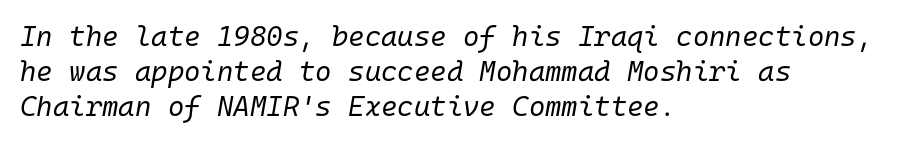
Q: Is the text bold? A: No.
Q: Is the text italic (slanted)? A: Yes, it leans right by about 10 degrees.
Q: Is the text underlined? A: No.
Q: How is the paragraph aligned? A: Left-aligned.
Q: Is the spacing between letters normal or unusually wide? A: Normal.
Q: Is the spacing between lines tight, normal or loose? A: Normal.
Q: Width (condensed, normal, or wide)? A: Normal.
Q: Stroke contrast? A: Low.
Q: x-height? A: Medium.
Q: Monospaced? A: Yes.
